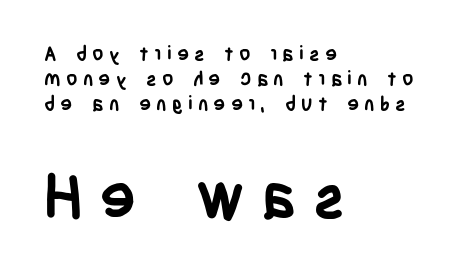
The image shows 61 px semibold, condensed sans-serif type, upright; set left-aligned, normal line spacing (1.25x), unusually wide letter spacing (+0.26 em), not underlined; the second (bottom) block is 3.05x larger; low stroke contrast and a large x-height.
